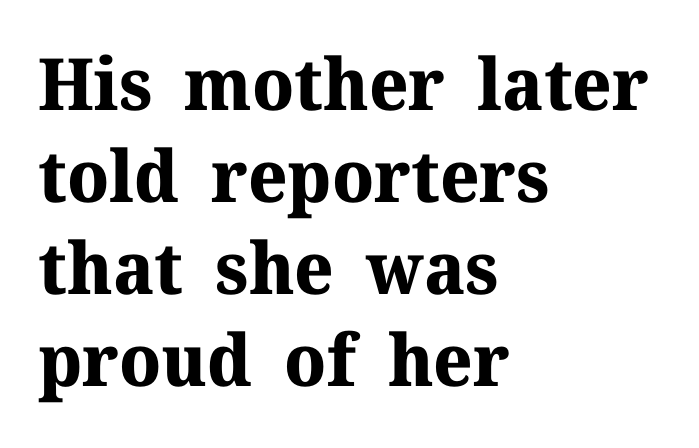
{"serif": "yes", "italic": "no", "bold": "yes", "weight": "bold", "width": "normal", "stroke_contrast": "medium", "x_height": "medium", "monospaced": "no", "underline": "no", "align": "left", "line_spacing": "normal", "line_spacing_ratio": 1.28, "letter_spacing": "normal", "letter_spacing_em": 0.0, "glyph_px": 72}
